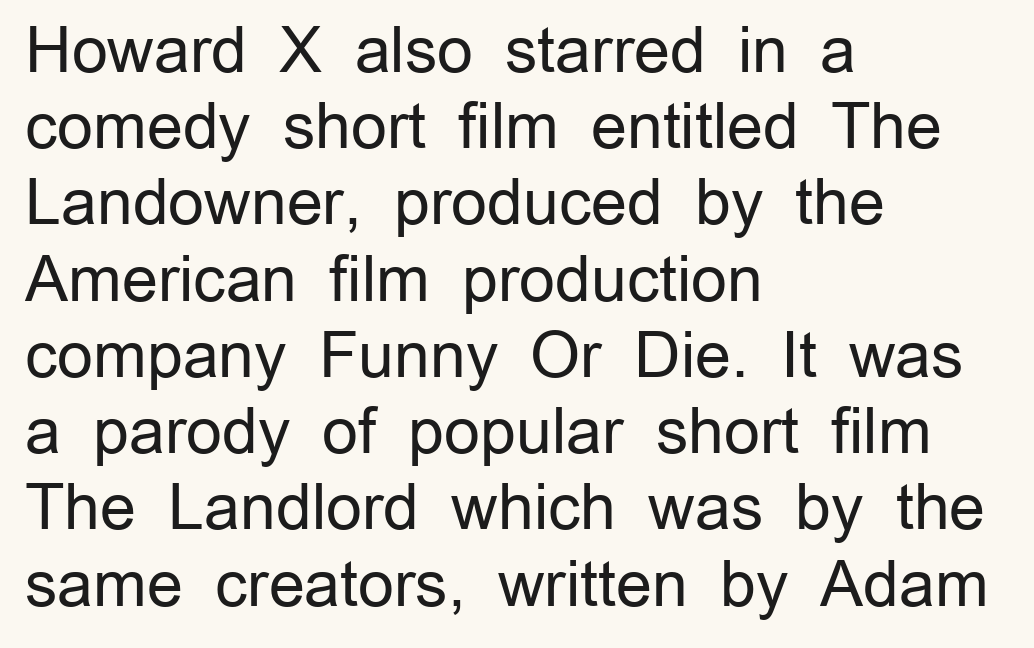
Q: Is the text bold? A: No.
Q: Is the text italic (slanted)? A: No, it is upright.
Q: Is the typeface a serif or a sans-serif typeface? A: Sans-serif.
Q: Is the text underlined? A: No.
Q: How is the paragraph aligned? A: Left-aligned.
Q: Is the spacing between letters normal or unusually wide? A: Normal.
Q: Width (condensed, normal, or wide)? A: Normal.
Q: Stroke contrast? A: Low.
Q: x-height? A: Medium.
Q: Monospaced? A: No.
